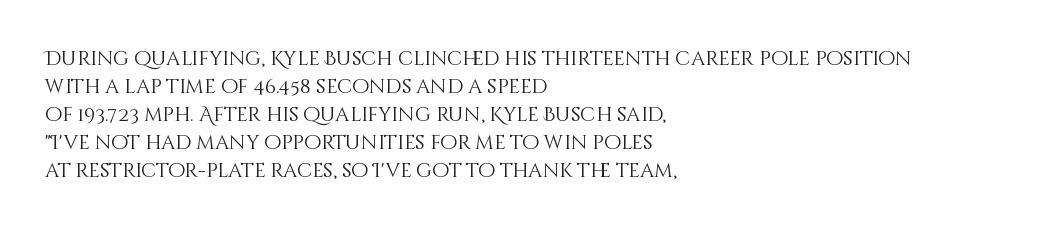
A roman cut, with each character standing at attention. Compared with a centered layout, this one pins lines to the left instead. Evenly set lines give the paragraph a standard silhouette. Heft: none added — not bold. The baseline area is clear.
